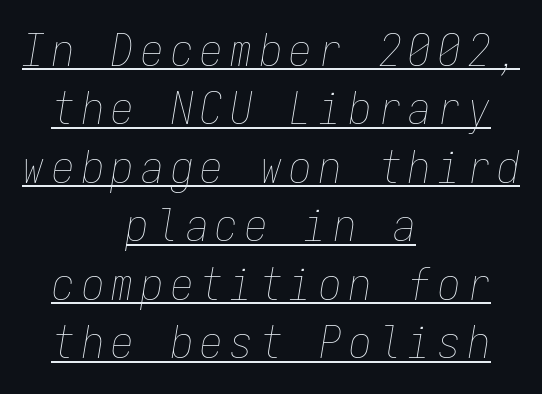
{"italic": "yes", "lean": "right", "slant_degrees": 9, "bold": "no", "weight": "thin", "width": "condensed", "stroke_contrast": "low", "x_height": "medium", "monospaced": "yes", "underline": "yes", "align": "center", "line_spacing": "normal", "line_spacing_ratio": 1.3, "glyph_px": 45}
